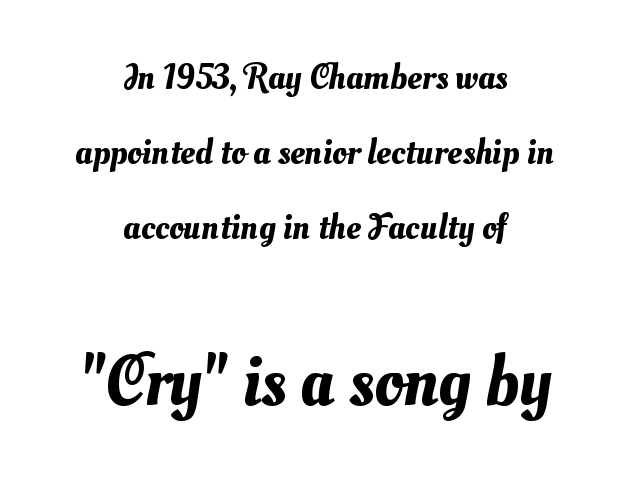
Q: Is the text underlined? A: No.
Q: How is the paragraph aligned? A: Centered.
Q: Is the spacing between letters normal or unusually wide? A: Normal.
Q: Is the spacing between lines tight, normal or loose? A: Loose.
Q: Which block of text is set in a larger size, the first (top) or the second (bottom)? A: The second (bottom) one.
Q: Width (condensed, normal, or wide)? A: Normal.
Q: Stroke contrast? A: Medium.
Q: x-height? A: Small.
Q: Monospaced? A: No.
